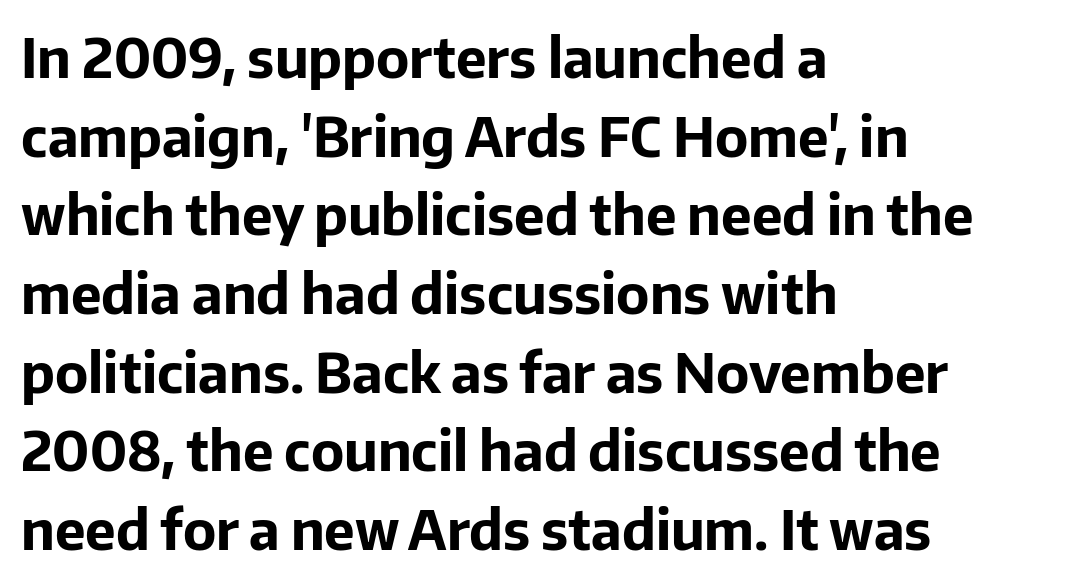
The image shows 55 px bold sans-serif type, upright; set left-aligned, normal line spacing (1.43x), normal letter spacing, not underlined; low stroke contrast and a medium x-height.
